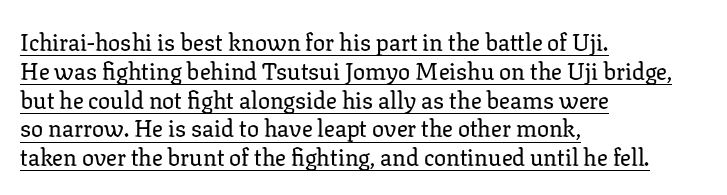
The image shows 24 px text type, upright; set left-aligned, line spacing 1.2x, normal letter spacing, underlined.
